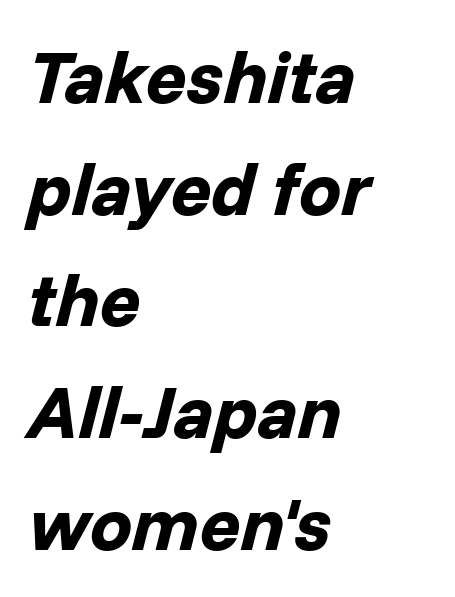
{"italic": "yes", "lean": "right", "slant_degrees": 14, "bold": "yes", "weight": "bold", "width": "normal", "stroke_contrast": "low", "x_height": "medium", "monospaced": "no", "underline": "no", "align": "left", "line_spacing": "normal", "line_spacing_ratio": 1.49, "letter_spacing": "normal", "letter_spacing_em": 0.0, "glyph_px": 75}
